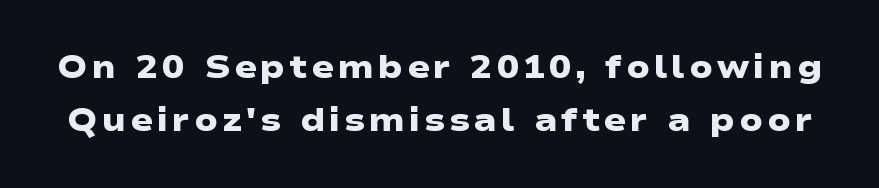
The image shows 33 px heavy, wide sans-serif type; set normal line spacing (1.62x), not underlined; low stroke contrast and a medium x-height.
